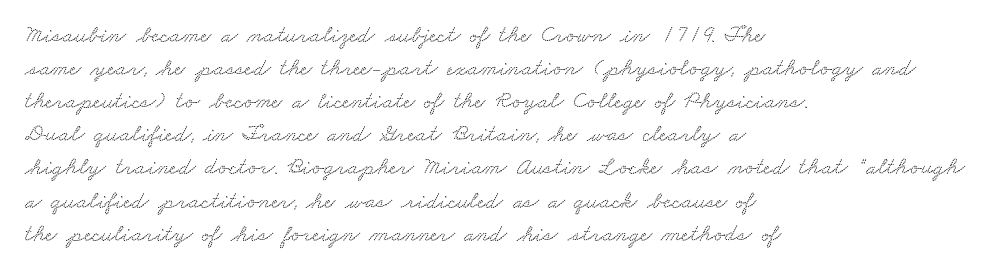
The image shows 24 px text type; set left-aligned, normal line spacing (1.38x), normal letter spacing, not underlined.
